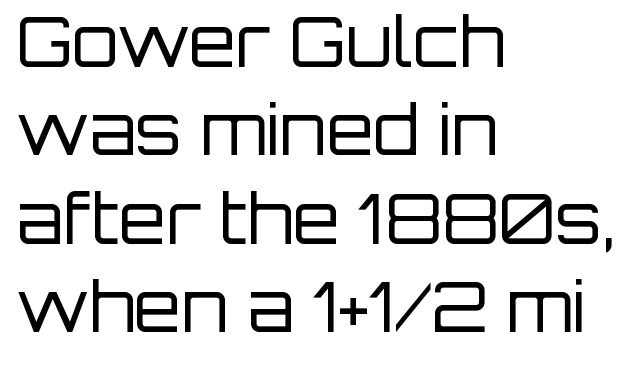
Line beginnings align vertically; line endings do not. The rendering shows plain stroke endings on the letterforms — a sans-serif design. This sample has the flowing, uneven cadence of proportional lettering. The lines sit at an ordinary, default distance from one another. Notice how the stems are strictly vertical — no italics here. The space beneath each line is pristine and unruled.
